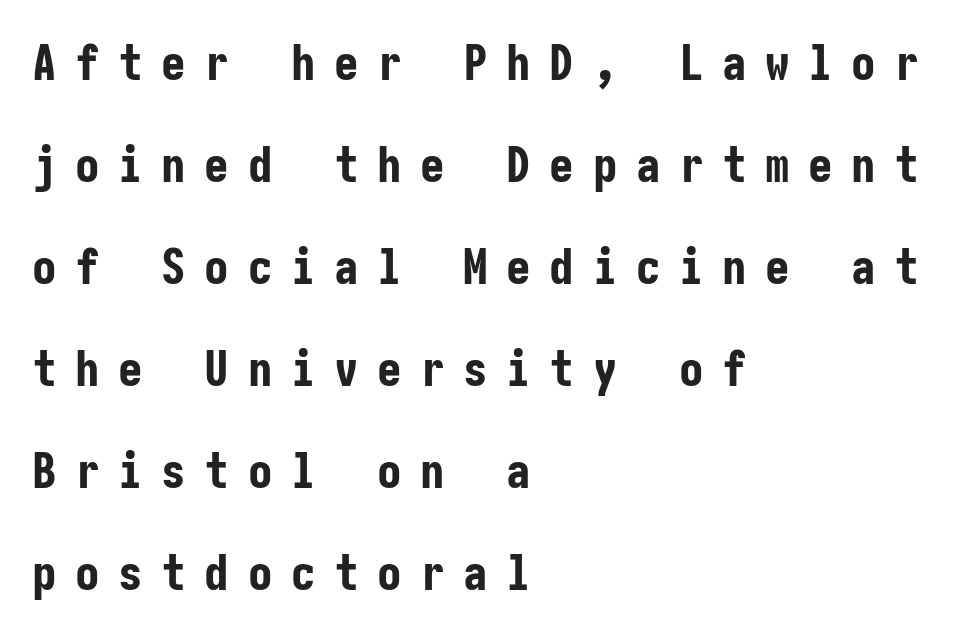
Q: Is the text bold? A: Yes.
Q: Is the text italic (slanted)? A: No, it is upright.
Q: Is the typeface a serif or a sans-serif typeface? A: Sans-serif.
Q: Is the text underlined? A: No.
Q: How is the paragraph aligned? A: Left-aligned.
Q: Is the spacing between letters normal or unusually wide? A: Unusually wide.
Q: Is the spacing between lines tight, normal or loose? A: Loose.
Q: Width (condensed, normal, or wide)? A: Condensed.
Q: Stroke contrast? A: Low.
Q: x-height? A: Medium.
